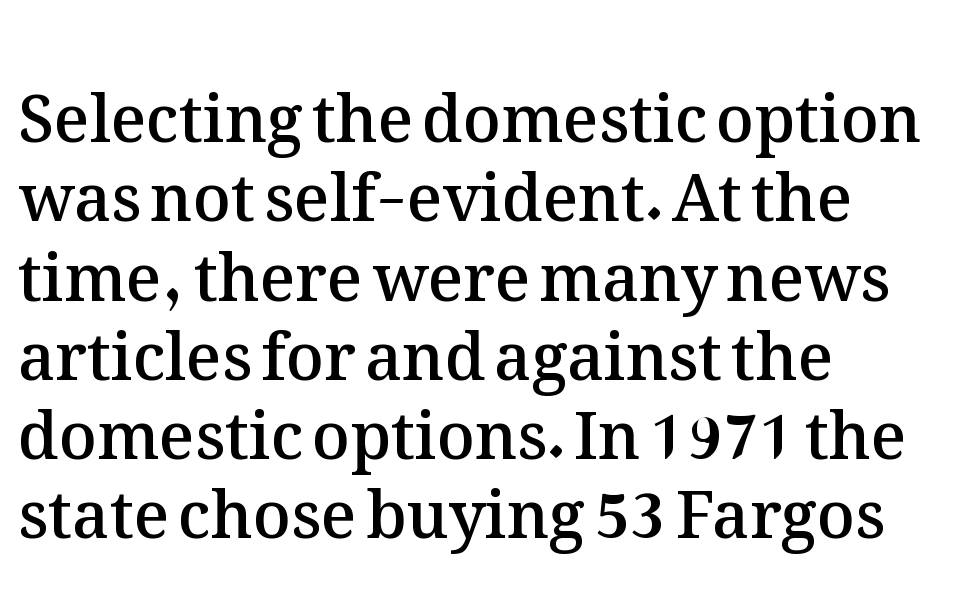
Q: Is the text bold? A: Semi-bold.
Q: Is the text italic (slanted)? A: No, it is upright.
Q: Is the text underlined? A: No.
Q: How is the paragraph aligned? A: Left-aligned.
Q: Is the spacing between letters normal or unusually wide? A: Normal.
Q: Width (condensed, normal, or wide)? A: Normal.
Q: Stroke contrast? A: Medium.
Q: x-height? A: Medium.
Q: Monospaced? A: No.
